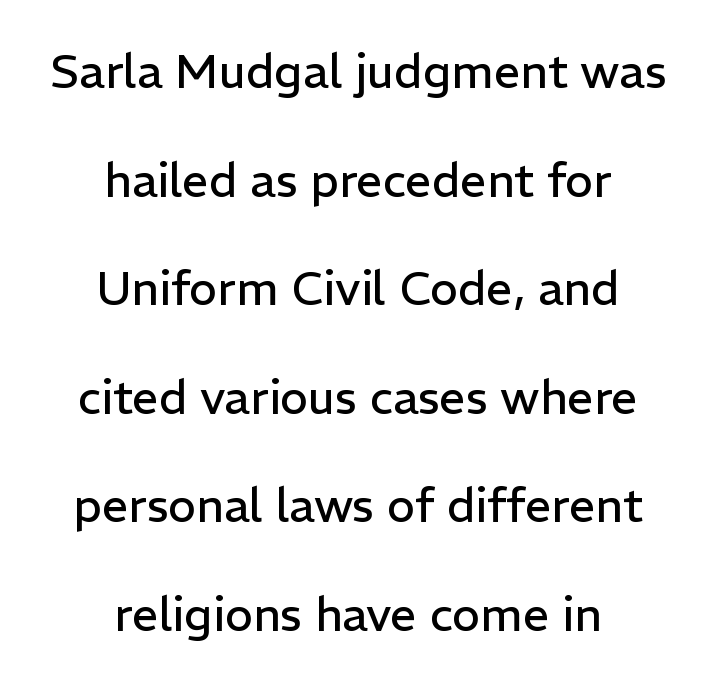
{"serif": "no", "italic": "no", "bold": "no", "weight": "regular", "width": "normal", "stroke_contrast": "low", "x_height": "medium", "monospaced": "no", "underline": "no", "align": "center", "line_spacing": "loose", "line_spacing_ratio": 2.31, "letter_spacing": "normal", "letter_spacing_em": 0.0, "glyph_px": 47}
